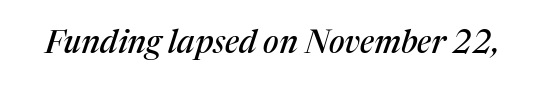
Q: Is the text italic (slanted)? A: Yes, it leans right by about 17 degrees.
Q: Is the typeface a serif or a sans-serif typeface? A: Serif.
Q: Is the text underlined? A: No.
Q: Is the spacing between letters normal or unusually wide? A: Normal.
Q: Width (condensed, normal, or wide)? A: Normal.
Q: Stroke contrast? A: Medium.
Q: x-height? A: Medium.
Q: Monospaced? A: No.
